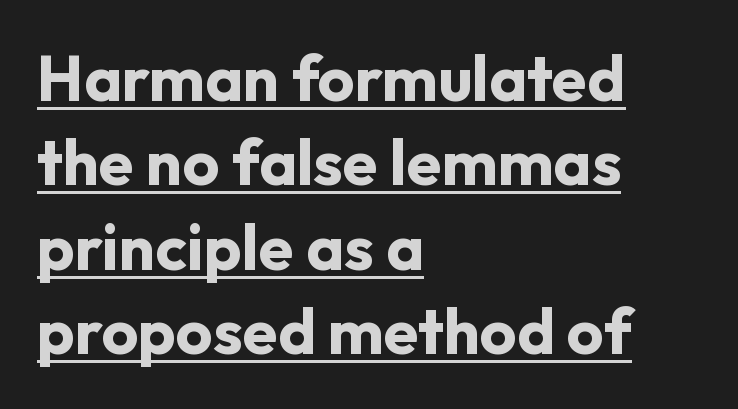
A continuous stroke trails under the words, as in a hyperlink. To sum up the face: it is a sans, with no serifs. These lines are rendered in a variable-pitch font. The rows are spaced the way most documents space them.
